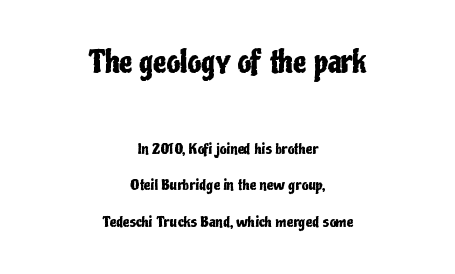
The image shows 30 px condensed sans-serif type, upright; set centered, loose line spacing (2.43x), normal letter spacing, not underlined; the first (top) block is 2.0x larger; low stroke contrast and a medium x-height.
